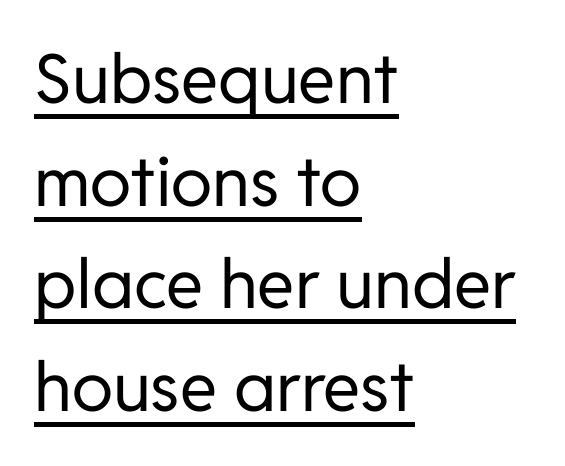
Q: Is the text bold? A: No.
Q: Is the text italic (slanted)? A: No, it is upright.
Q: Is the typeface a serif or a sans-serif typeface? A: Sans-serif.
Q: Is the text underlined? A: Yes.
Q: How is the paragraph aligned? A: Left-aligned.
Q: Is the spacing between letters normal or unusually wide? A: Normal.
Q: Is the spacing between lines tight, normal or loose? A: Normal.
Q: Width (condensed, normal, or wide)? A: Normal.
Q: Stroke contrast? A: Low.
Q: x-height? A: Medium.
Q: Monospaced? A: No.
